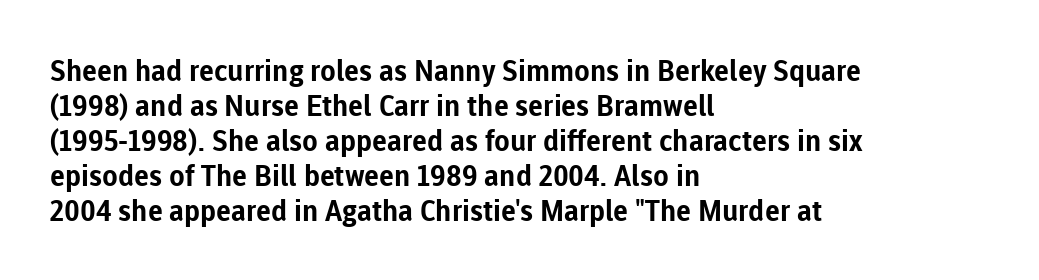
The image shows 29 px bold sans-serif type, upright; set left-aligned, line spacing 1.21x, normal letter spacing, not underlined; low stroke contrast and a medium x-height.
